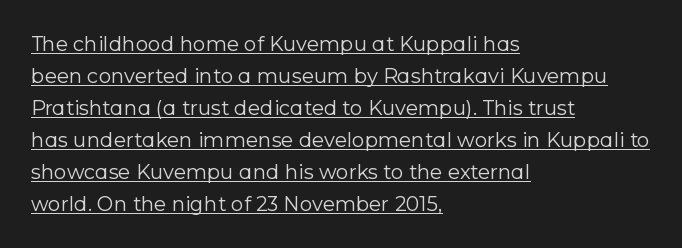
Q: Is the text bold? A: No.
Q: Is the text italic (slanted)? A: No, it is upright.
Q: Is the text underlined? A: Yes.
Q: How is the paragraph aligned? A: Left-aligned.
Q: Is the spacing between letters normal or unusually wide? A: Normal.
Q: Is the spacing between lines tight, normal or loose? A: Normal.
